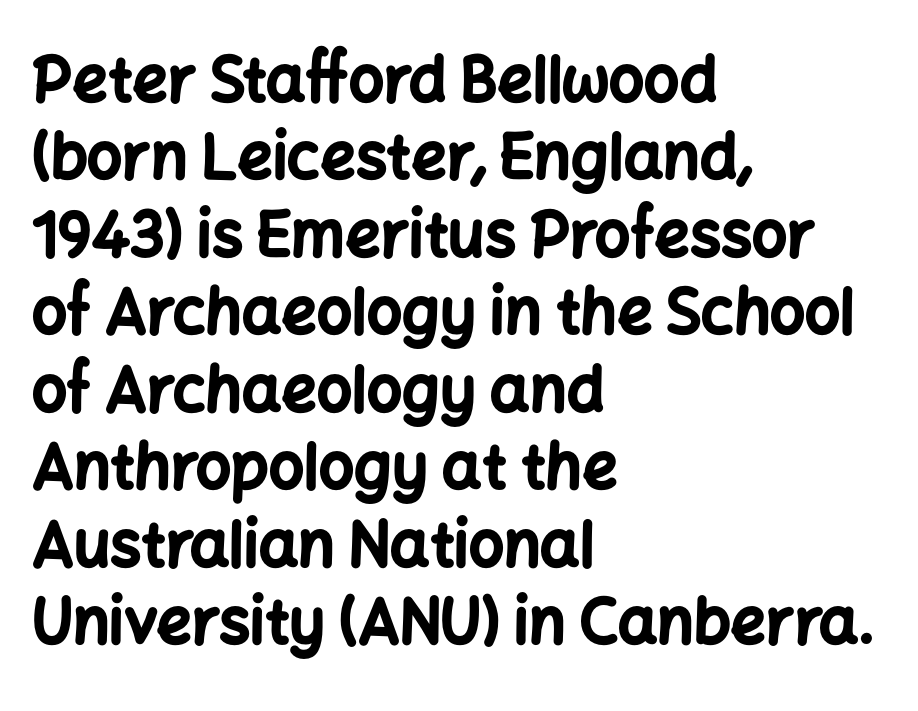
Q: Is the text bold? A: Yes.
Q: Is the text italic (slanted)? A: No, it is upright.
Q: Is the typeface a serif or a sans-serif typeface? A: Sans-serif.
Q: Is the text underlined? A: No.
Q: How is the paragraph aligned? A: Left-aligned.
Q: Is the spacing between letters normal or unusually wide? A: Normal.
Q: Is the spacing between lines tight, normal or loose? A: Normal.
Q: Width (condensed, normal, or wide)? A: Normal.
Q: Stroke contrast? A: Low.
Q: x-height? A: Medium.
Q: Monospaced? A: No.
